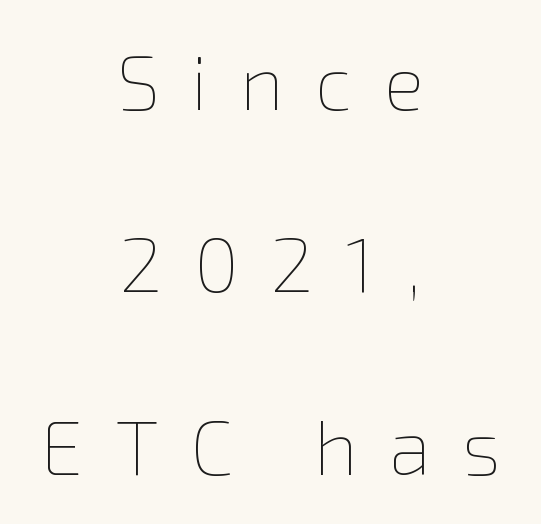
Think standard paragraph weight, or any step lighter than that. These lines stand farther apart than default settings would place them. Is the block centered? Yes — each line is placed symmetrically about the middle. The gap between lines stays unmarked.
